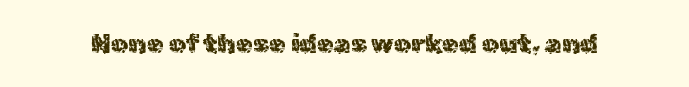
Q: Is the text bold? A: No.
Q: Is the text italic (slanted)? A: No, it is upright.
Q: Is the text underlined? A: No.
Q: Is the spacing between letters normal or unusually wide? A: Normal.
